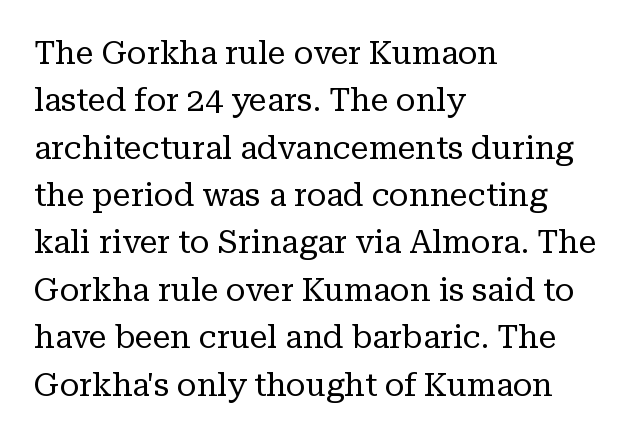
The image shows 32 px regular-weight serif type, upright; set left-aligned, normal line spacing (1.48x), normal letter spacing, not underlined; low stroke contrast and a medium x-height.
